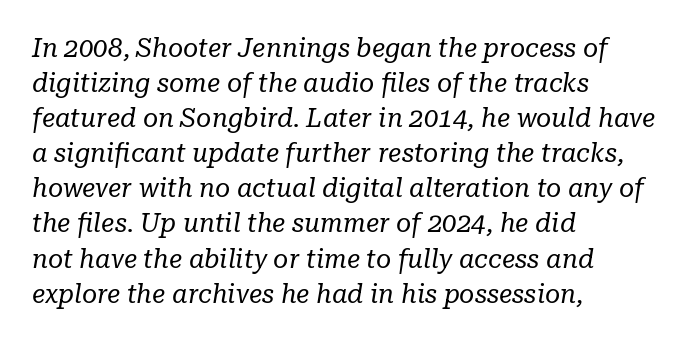
On a weight scale, this lands at 450 or below. Words appear dense and cohesive because spacing is normal. If you measured baseline to baseline, you'd find a middling distance. The strip under each line holds only bare page.
